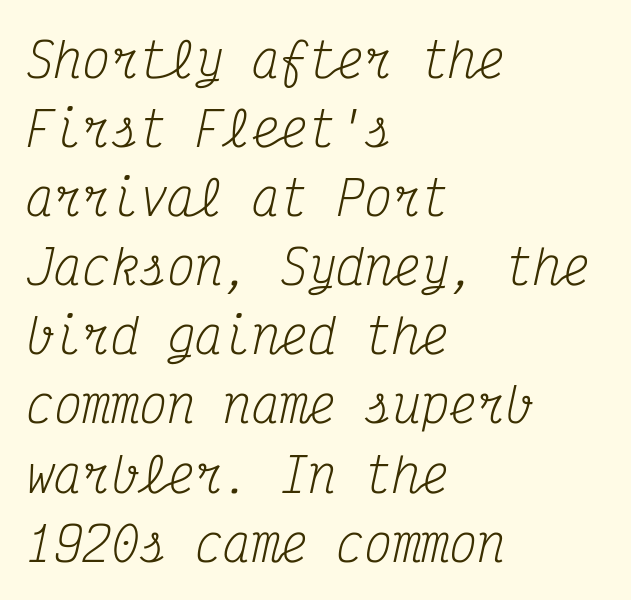
The image shows 47 px regular-weight, condensed serif type, italic (leaning right), monospaced; set left-aligned, normal line spacing (1.47x), normal letter spacing, not underlined; medium stroke contrast and a medium x-height.
